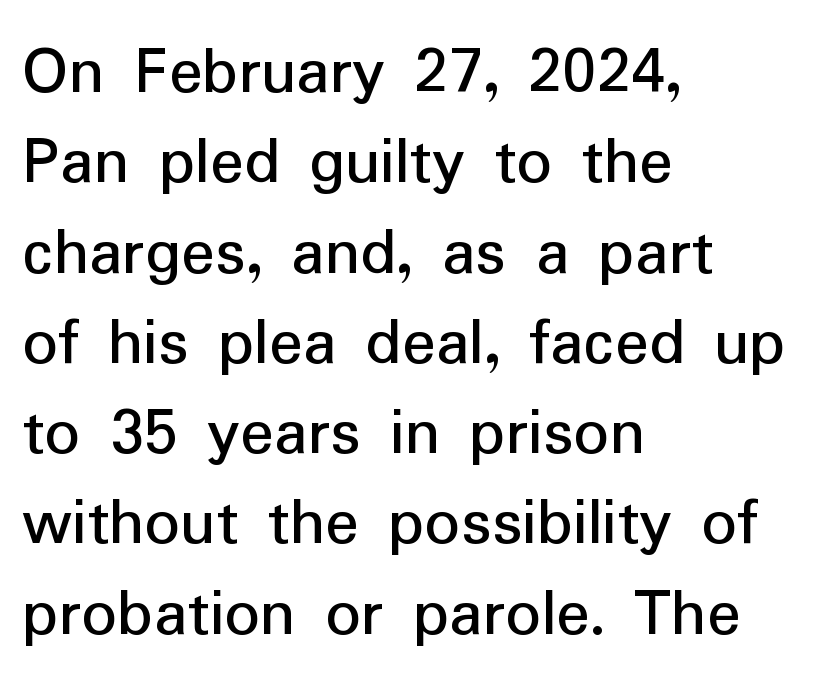
Think of a printed novel: that variable character pitch is what you see here. The vertical gap from one line to the next is medium. The space beneath each line is pristine and unruled. Nope, not italic — everything's standing straight. The passage shown is not bold in any degree. Standard letterfit; no display-style spreading of the glyphs.
